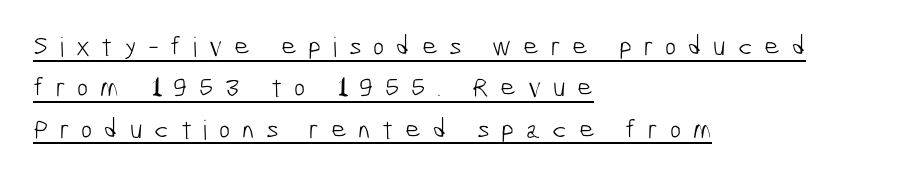
The image shows 27 px text type; set left-aligned, normal line spacing (1.53x), unusually wide letter spacing (+0.43 em), underlined.
